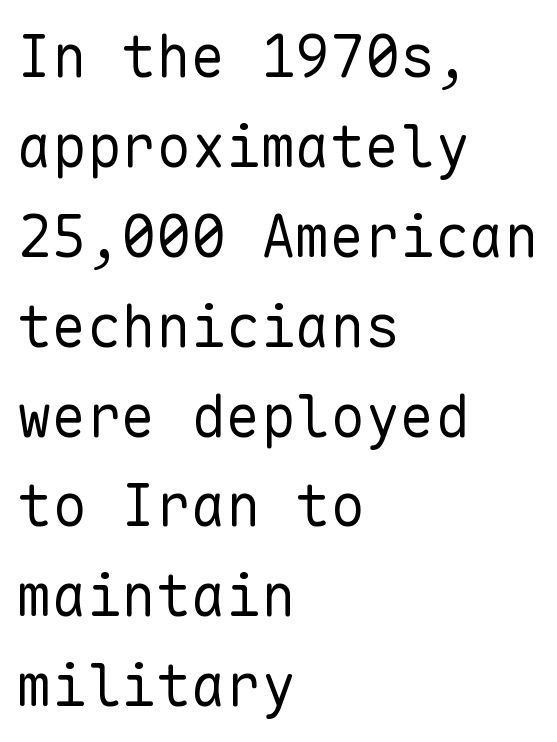
Glyph-to-glyph distance matches everyday printed text. The letters carry no serifs — their stems end cleanly without finishing strokes. The specimen omits any rule beneath the text block's lines. The cut favours lightness, reaching ordinary text weight at its darkest. It's the straight-up-and-down kind of type. The paragraph shown leans on its left margin.
